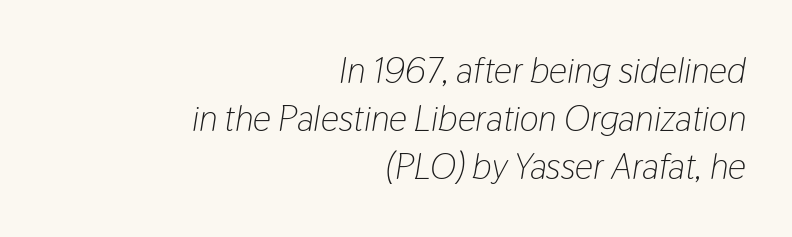
Q: Is the text bold? A: No.
Q: Is the text italic (slanted)? A: Yes, it leans right by about 9 degrees.
Q: Is the text underlined? A: No.
Q: How is the paragraph aligned? A: Right-aligned.
Q: Is the spacing between letters normal or unusually wide? A: Normal.
Q: Is the spacing between lines tight, normal or loose? A: Normal.
Q: Width (condensed, normal, or wide)? A: Condensed.
Q: Stroke contrast? A: Low.
Q: x-height? A: Medium.
Q: Monospaced? A: No.
